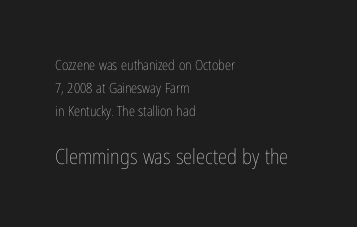
{"italic": "no", "bold": "no", "underline": "no", "align": "left", "line_spacing": "normal", "line_spacing_ratio": 1.65, "letter_spacing": "normal", "letter_spacing_em": 0.0, "larger_block": "second", "size_ratio": 1.5, "glyph_px": 21}
